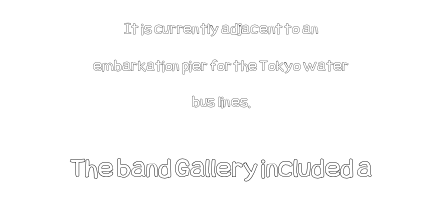
The image shows 29 px condensed type, upright; set centered, loose line spacing (2.15x), normal letter spacing, not underlined; the second (bottom) block is 1.71x larger; a large x-height.
